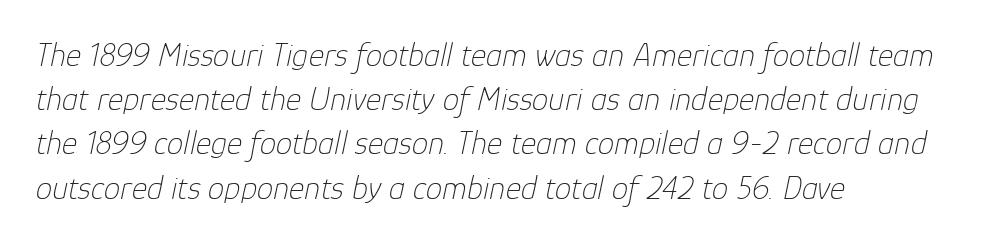
The image shows 33 px thin type, italic (leaning right); set left-aligned, normal line spacing (1.34x), normal letter spacing, not underlined; low stroke contrast and a medium x-height.
